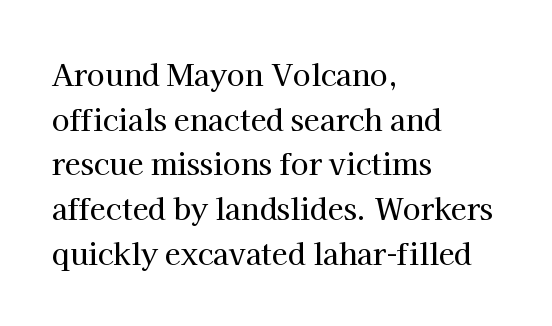
{"serif": "yes", "italic": "no", "width": "normal", "stroke_contrast": "high", "x_height": "medium", "monospaced": "no", "underline": "no", "align": "left", "line_spacing": "normal", "line_spacing_ratio": 1.54, "letter_spacing": "normal", "letter_spacing_em": 0.0, "glyph_px": 29}
